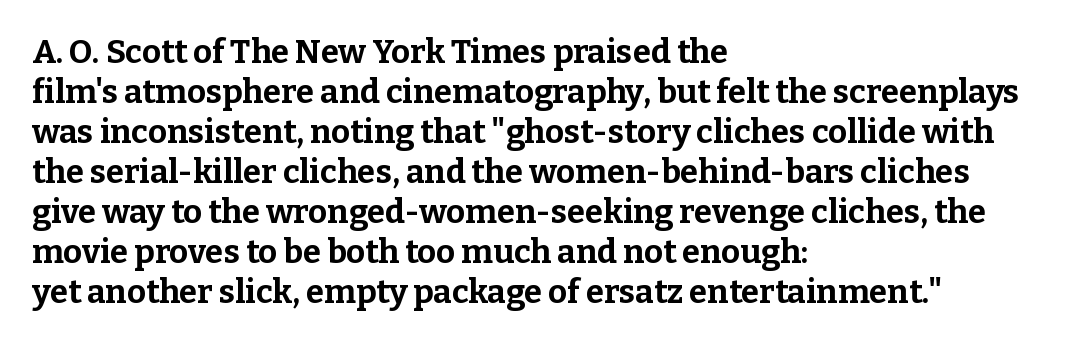
Q: Is the text bold? A: Yes.
Q: Is the text italic (slanted)? A: No, it is upright.
Q: Is the typeface a serif or a sans-serif typeface? A: Serif.
Q: Is the text underlined? A: No.
Q: How is the paragraph aligned? A: Left-aligned.
Q: Is the spacing between letters normal or unusually wide? A: Normal.
Q: Width (condensed, normal, or wide)? A: Normal.
Q: Stroke contrast? A: Low.
Q: x-height? A: Medium.
Q: Monospaced? A: No.
